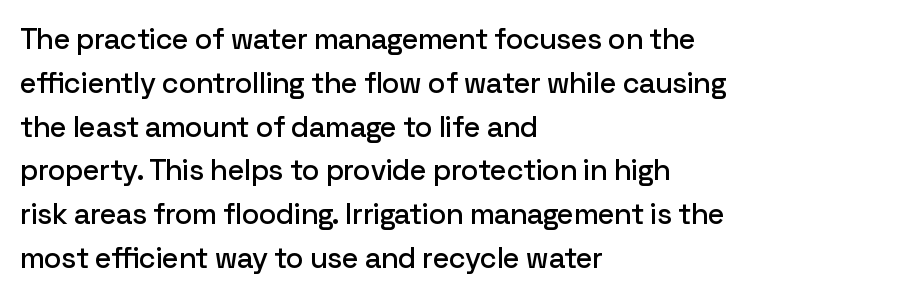
Q: Is the text italic (slanted)? A: No, it is upright.
Q: Is the typeface a serif or a sans-serif typeface? A: Sans-serif.
Q: Is the text underlined? A: No.
Q: How is the paragraph aligned? A: Left-aligned.
Q: Is the spacing between letters normal or unusually wide? A: Normal.
Q: Is the spacing between lines tight, normal or loose? A: Normal.
Q: Width (condensed, normal, or wide)? A: Normal.
Q: Stroke contrast? A: Low.
Q: x-height? A: Medium.
Q: Monospaced? A: No.
